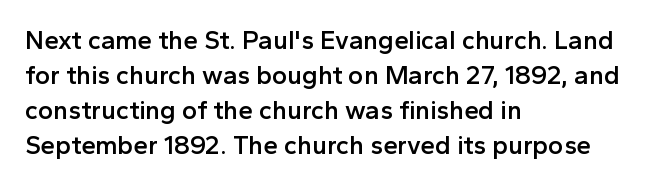
The image shows 26 px text type, upright; set left-aligned, normal line spacing (1.34x), normal letter spacing, not underlined.
